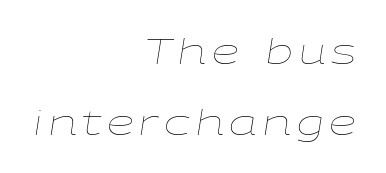
The image shows 35 px thin, wide type, italic (leaning right); set right-aligned, loose line spacing (2.02x), not underlined; low stroke contrast and a medium x-height.
